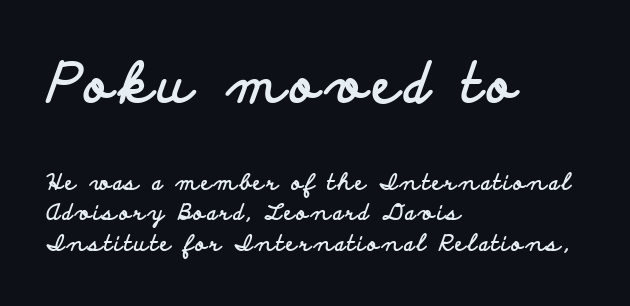
Q: Is the text bold? A: Yes.
Q: Is the text italic (slanted)? A: Yes.
Q: Is the typeface a serif or a sans-serif typeface? A: Sans-serif.
Q: Is the text underlined? A: No.
Q: How is the paragraph aligned? A: Left-aligned.
Q: Is the spacing between lines tight, normal or loose? A: Normal.
Q: Which block of text is set in a larger size, the first (top) or the second (bottom)? A: The first (top) one.
Q: Width (condensed, normal, or wide)? A: Wide.
Q: Stroke contrast? A: Low.
Q: x-height? A: Small.
Q: Monospaced? A: No.
